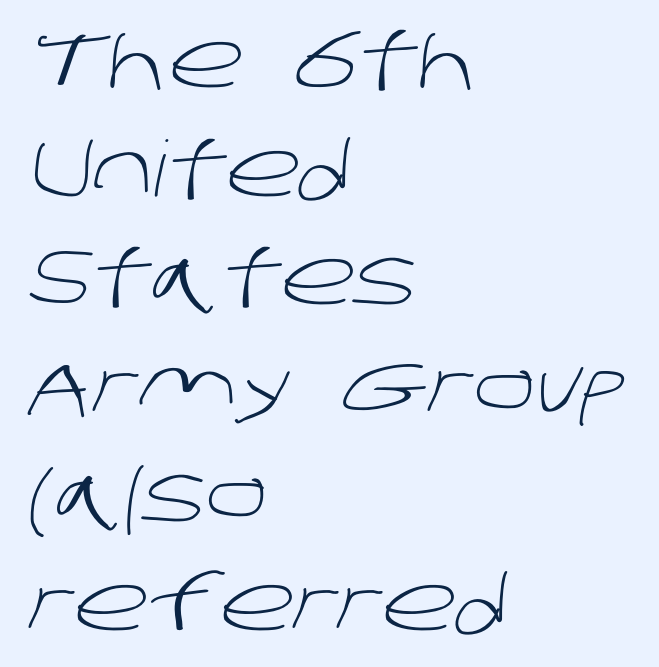
The image shows 77 px light sans-serif type; set left-aligned, normal line spacing (1.41x), normal letter spacing, not underlined; low stroke contrast and a large x-height.
